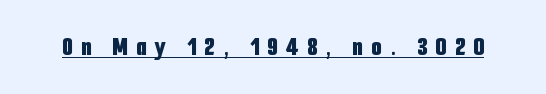
{"italic": "no", "bold": "yes", "underline": "yes", "letter_spacing": "wide", "letter_spacing_em": 0.31, "glyph_px": 27}
